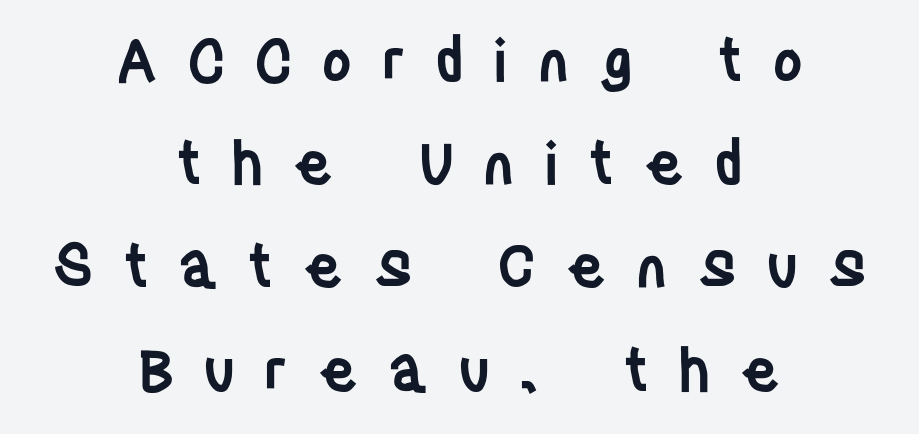
Note the varied advance widths — an 'i' is clearly narrower than an 'm'. Serifs: no, the terminals of the letterforms are clean. Someone cranked the tracking dial way up on this one. These lines are centered, leaving both edges ragged. Decoration check: the copy has no underline.
